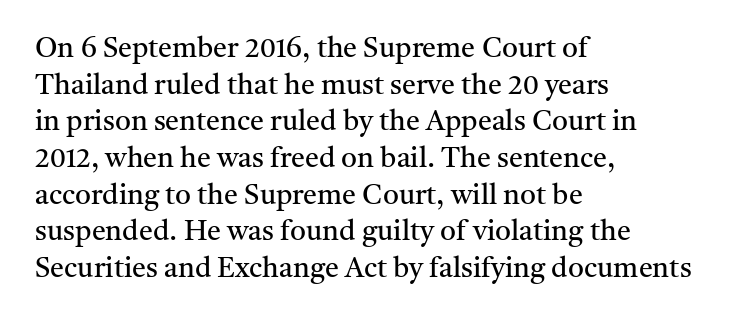
{"serif": "yes", "italic": "no", "bold": "no", "weight": "regular", "width": "normal", "stroke_contrast": "medium", "x_height": "medium", "monospaced": "no", "underline": "no", "align": "left", "line_spacing": "normal", "line_spacing_ratio": 1.31, "letter_spacing": "normal", "letter_spacing_em": 0.0, "glyph_px": 28}
